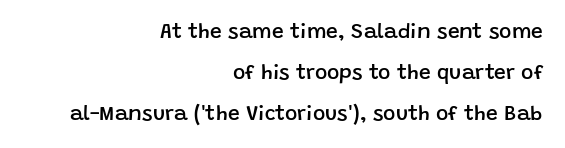
Line endings align vertically; line beginnings do not. Default kerning and tracking; the words read as compact shapes. Is there any slant? The stems are plumb. The vertical gap from one line to the next is large.
